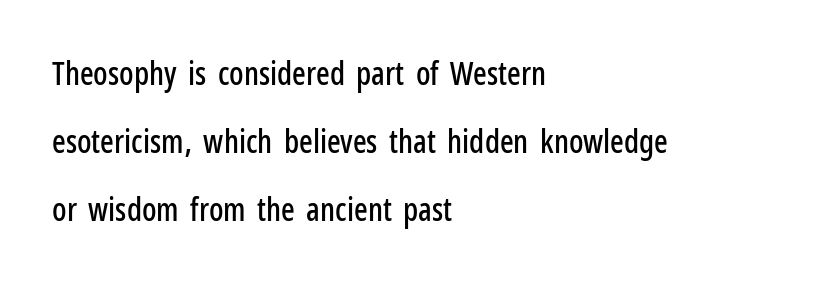
{"serif": "no", "italic": "no", "width": "condensed", "stroke_contrast": "low", "x_height": "medium", "monospaced": "no", "underline": "no", "align": "left", "line_spacing": "loose", "line_spacing_ratio": 2.13, "letter_spacing": "normal", "letter_spacing_em": 0.0, "glyph_px": 32}
